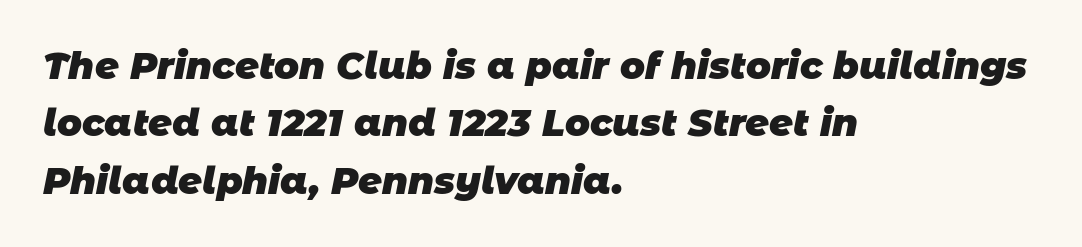
The image shows 37 px heavy sans-serif type; set left-aligned, normal line spacing (1.55x), normal letter spacing, not underlined; low stroke contrast and a large x-height.
